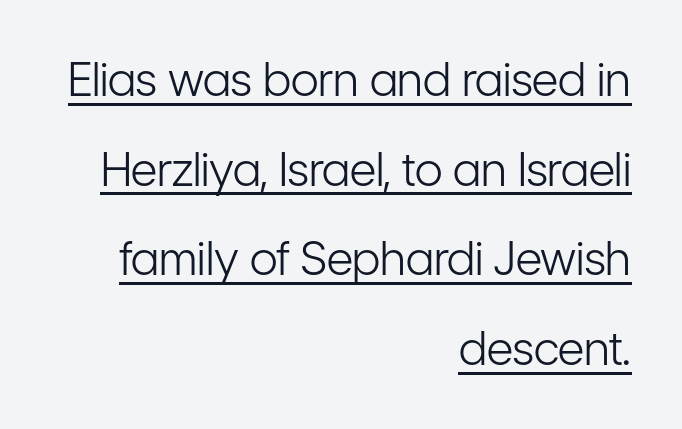
The rendering anchors every line to the right-hand side. You can tell from the bare stems that sans-serif type was used. The passage shown stacks its lines with a broad gap. The type sits square on the baseline with zero lean. Ink coverage per letter is moderate at most.
